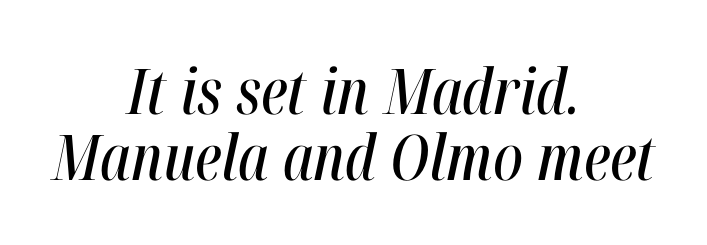
The image shows 63 px condensed type, italic (leaning right); set centered, tight line spacing (1.04x), normal letter spacing, not underlined; high stroke contrast and a medium x-height.
